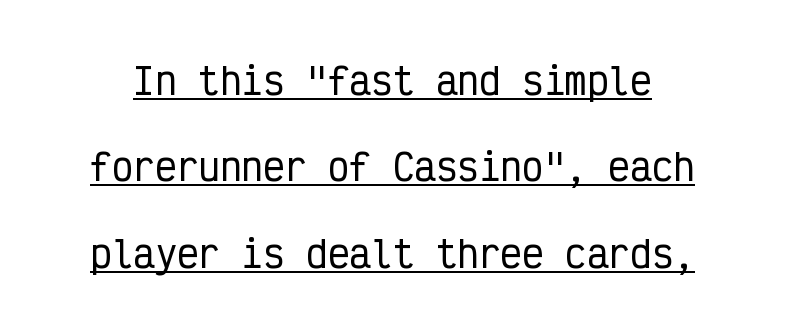
Is there any slant? The stems are plumb. The passage shown is typed in a monospace face where columns stay perfectly aligned. Honestly, the underline is the first thing you notice here. The gaps between neighbouring characters are ordinary and unremarkable.
